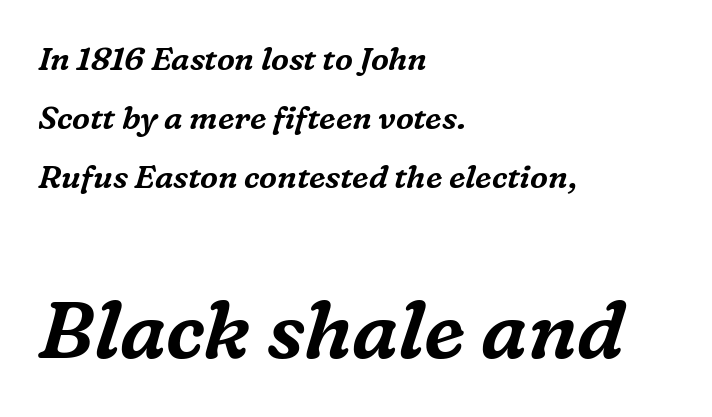
Spacing verdict: proportional, widths tailored to each character. This is serif lettering, the kind often seen in printed books. The typography opts for an oblique posture over an upright one. You get the small type first, then a jump to larger type.
